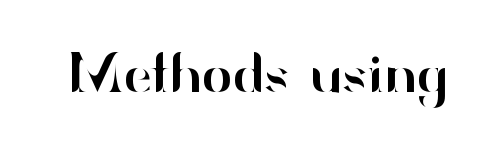
The image shows 57 px sans-serif type, upright; set normal letter spacing, not underlined; high stroke contrast and a small x-height.
